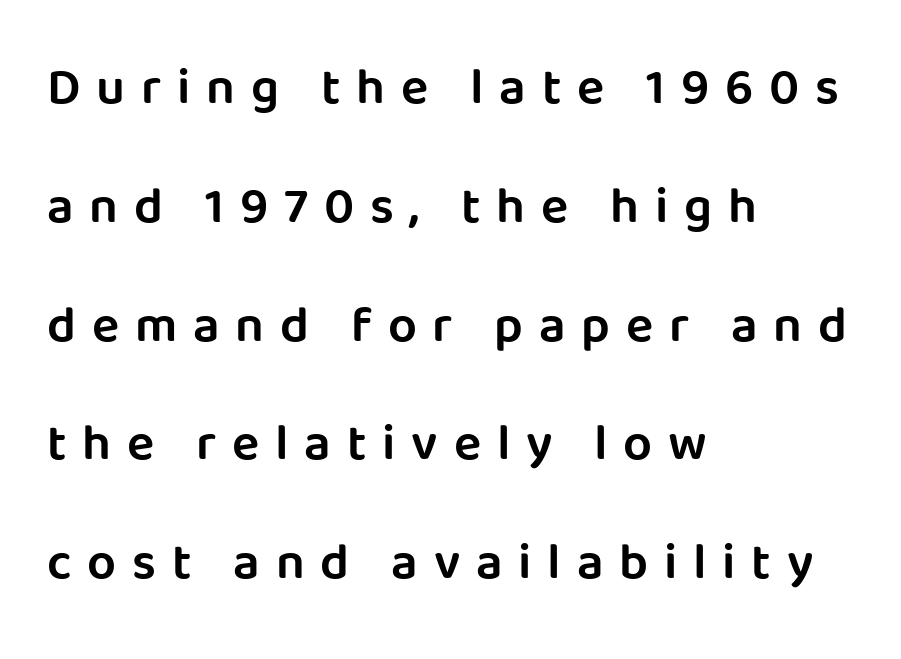
The image shows 51 px semibold sans-serif type, upright; set left-aligned, loose line spacing (2.33x), unusually wide letter spacing (+0.31 em), not underlined; low stroke contrast and a large x-height.
